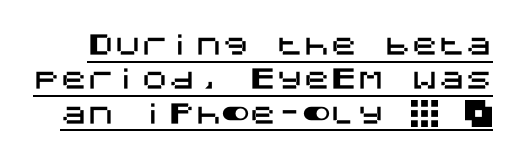
{"italic": "no", "underline": "yes", "line_spacing": "normal", "line_spacing_ratio": 1.27, "letter_spacing": "normal", "letter_spacing_em": 0.0, "glyph_px": 27}
